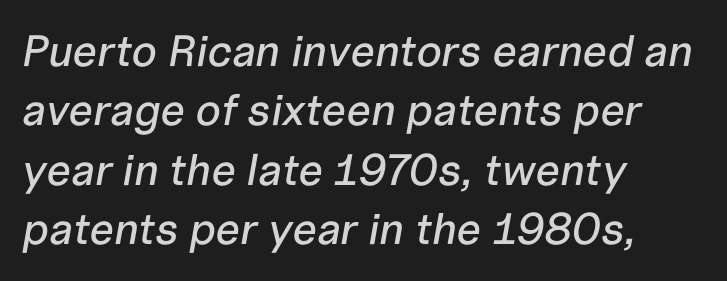
Q: Is the text italic (slanted)? A: Yes, it leans right by about 10 degrees.
Q: Is the text underlined? A: No.
Q: How is the paragraph aligned? A: Left-aligned.
Q: Is the spacing between letters normal or unusually wide? A: Normal.
Q: Is the spacing between lines tight, normal or loose? A: Normal.
Q: Width (condensed, normal, or wide)? A: Normal.
Q: Stroke contrast? A: Low.
Q: x-height? A: Medium.
Q: Monospaced? A: No.
